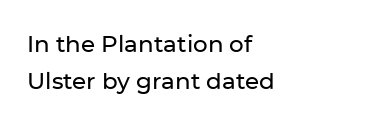
Typeset ragged right — the left edge is the straight one. The specimen omits any rule beneath the text block's lines. The gaps between neighbouring characters are ordinary and unremarkable. Italic: no, the glyphs are upright roman.
